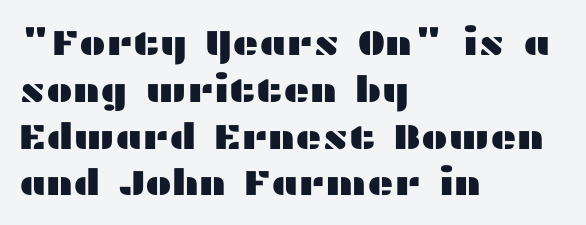
Think of a printed novel: that variable character pitch is what you see here. The gaps between neighbouring characters are ordinary and unremarkable. Unmarked baselines from the first word to the last. Font category for this specimen: sans-serif. Ordinary non-slanted type is in use.
